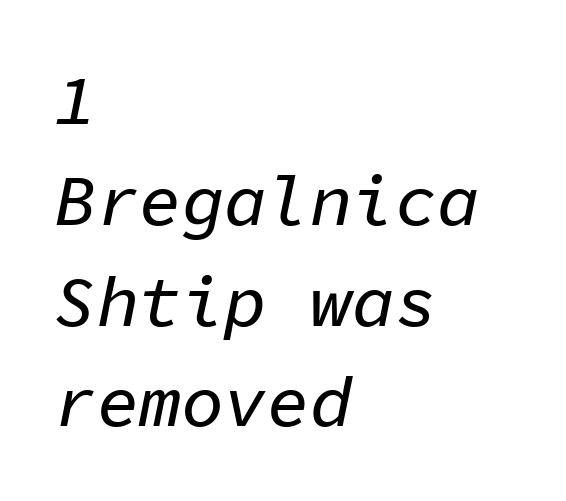
{"italic": "yes", "lean": "right", "slant_degrees": 11, "width": "normal", "stroke_contrast": "low", "x_height": "medium", "monospaced": "yes", "underline": "no", "align": "left", "line_spacing": "normal", "line_spacing_ratio": 1.42, "letter_spacing": "normal", "letter_spacing_em": 0.0, "glyph_px": 71}
